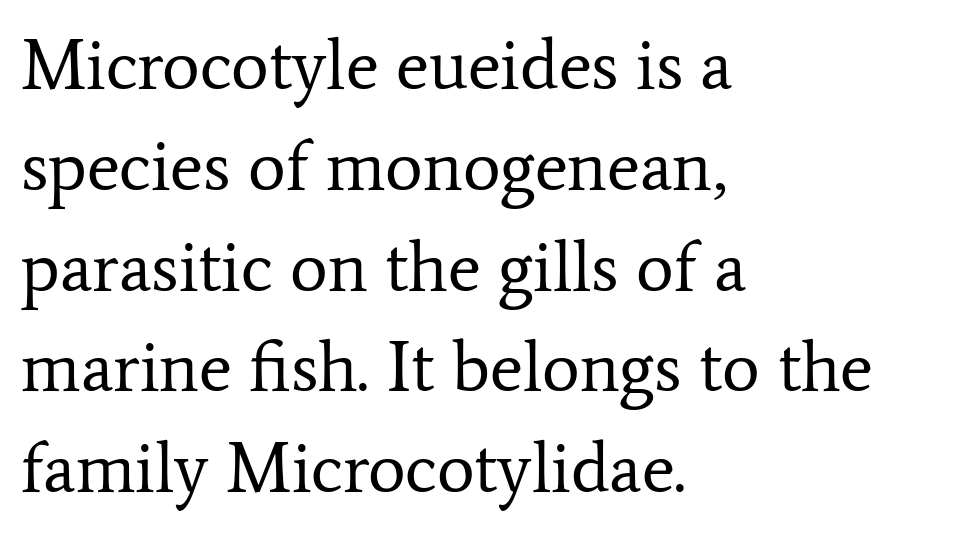
The image shows 71 px regular-weight serif type, upright; set left-aligned, normal line spacing (1.42x), normal letter spacing, not underlined; low stroke contrast and a medium x-height.
